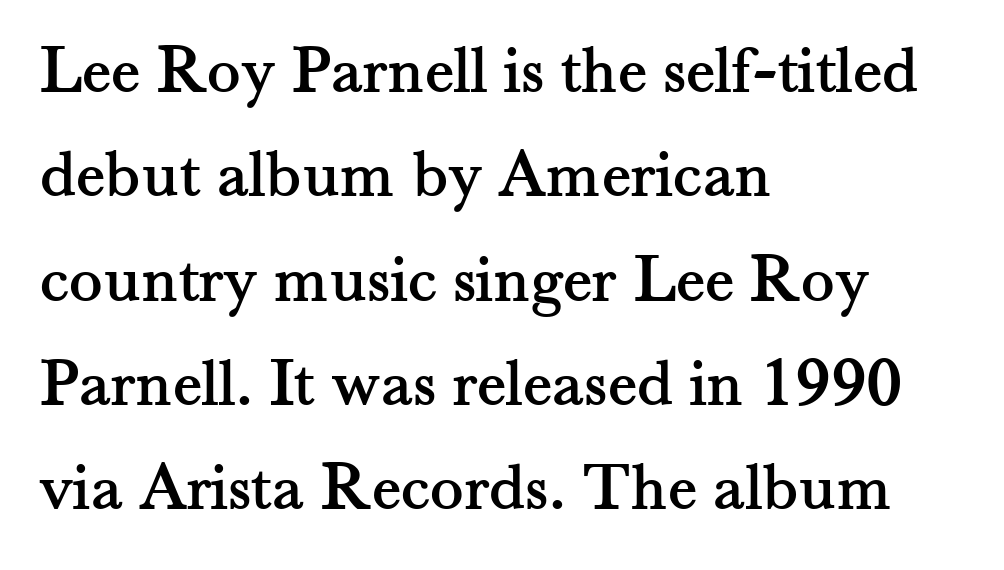
Typographically, this falls in the serif category. Students, note that the glyphs here touch the page at normal intervals. The letters stand upright; this is a roman face. If you measured baseline to baseline, you'd find a middling distance. The foot of each line stays bare and open.
